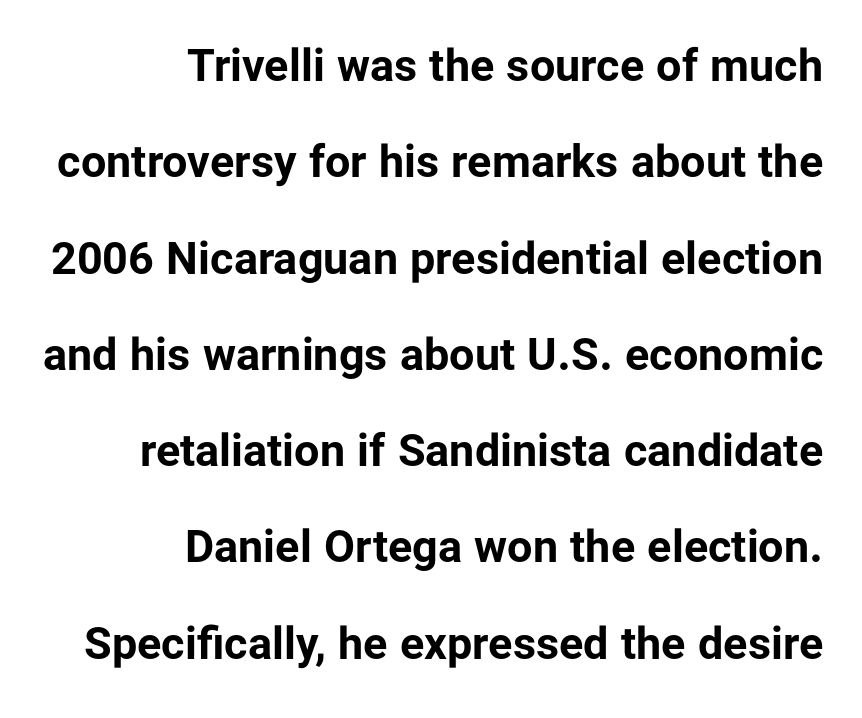
The image shows 45 px bold sans-serif type, upright; set right-aligned, loose line spacing (2.14x), normal letter spacing, not underlined; low stroke contrast and a medium x-height.
